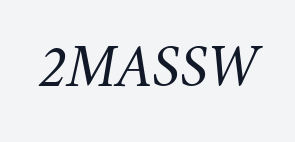
The image shows 61 px light type; set normal letter spacing, not underlined; medium stroke contrast and a small x-height.
